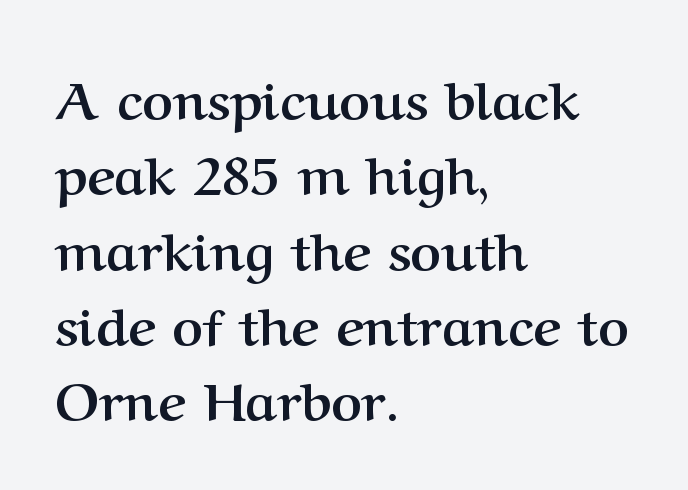
{"serif": "yes", "italic": "no", "bold": "yes", "weight": "semibold", "width": "normal", "stroke_contrast": "medium", "x_height": "medium", "monospaced": "no", "underline": "no", "align": "left", "line_spacing": "normal", "line_spacing_ratio": 1.42, "letter_spacing": "normal", "letter_spacing_em": 0.0, "glyph_px": 53}
